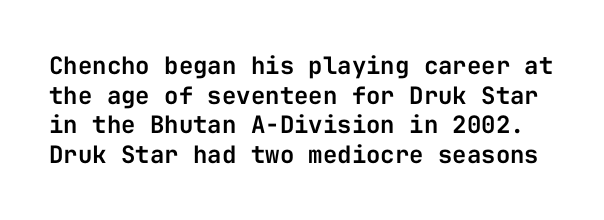
The passage shown has conventional tracking throughout. The letters stand straight up with perfectly vertical stems. This rendering features lettering with no underline.
